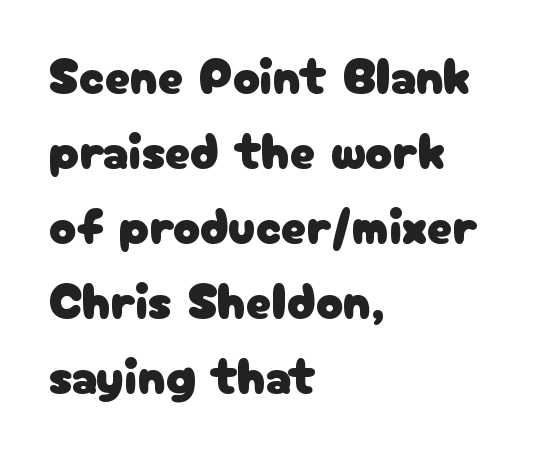
{"serif": "no", "italic": "no", "width": "normal", "stroke_contrast": "low", "x_height": "medium", "monospaced": "no", "underline": "no", "align": "left", "line_spacing": "normal", "line_spacing_ratio": 1.47, "letter_spacing": "normal", "letter_spacing_em": 0.0, "glyph_px": 51}
